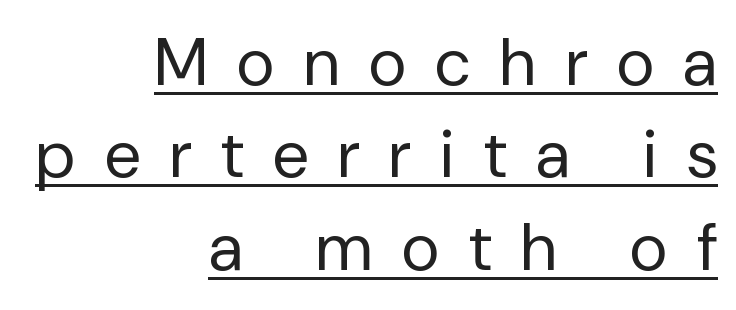
The lines are quadded right. The specimen reads as upright at a glance. Caption: face not bold, strokes unweighted. In designer terms, the underline attribute is active on this setting. Serifs: no, the terminals of the letterforms are clean. Looks like regular typesetting: each glyph gets only the width it needs.
